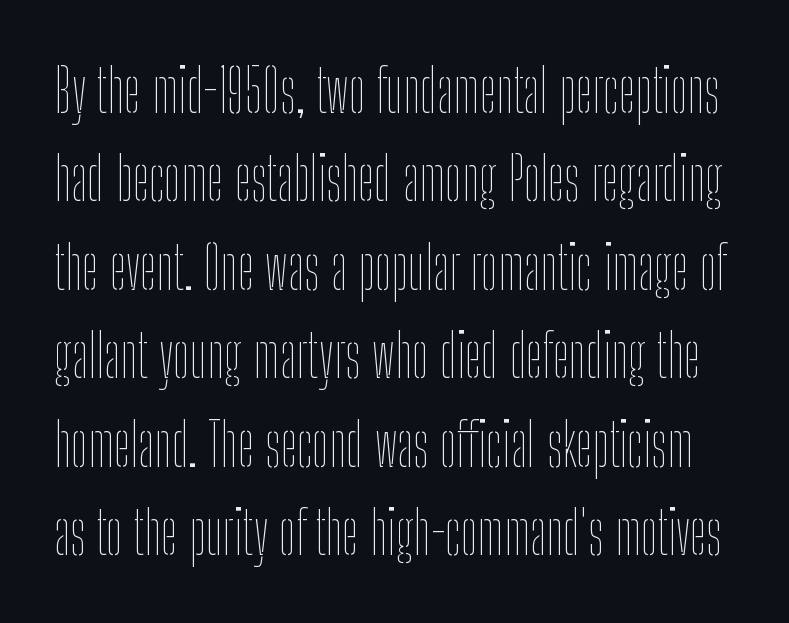
{"italic": "no", "bold": "no", "weight": "thin", "width": "condensed", "stroke_contrast": "low", "x_height": "medium", "monospaced": "no", "underline": "no", "line_spacing": "normal", "line_spacing_ratio": 1.5, "letter_spacing": "normal", "letter_spacing_em": 0.0, "glyph_px": 59}
